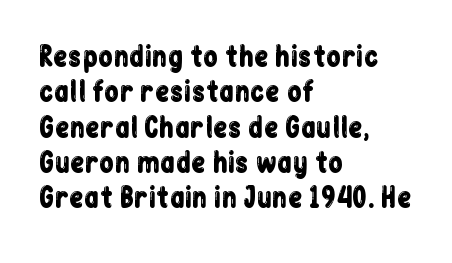
The image shows 27 px text type, upright; set left-aligned, normal line spacing (1.31x), normal letter spacing, not underlined.
